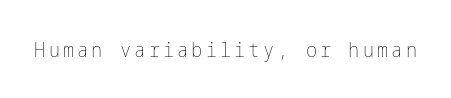
Nope, not italic — everything's standing straight. Weight: regular or lighter. This rendering features lettering with no underline.
